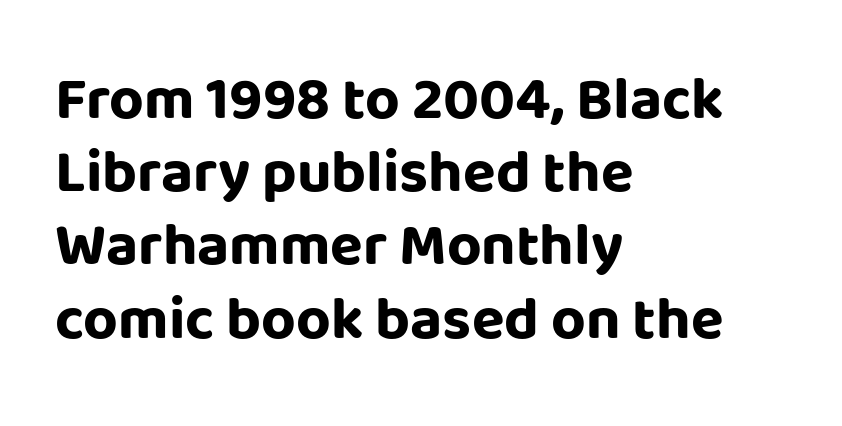
The image shows 60 px bold sans-serif type, upright; set left-aligned, line spacing 1.22x, normal letter spacing, not underlined; low stroke contrast and a large x-height.
